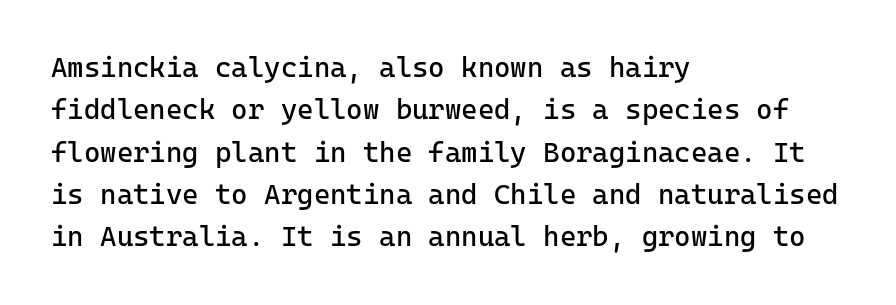
The image shows 28 px regular-weight sans-serif type, upright, monospaced; set left-aligned, normal line spacing (1.51x), normal letter spacing, not underlined; low stroke contrast and a medium x-height.
